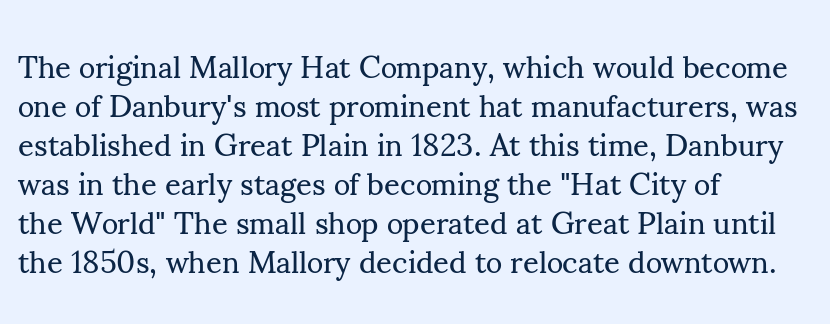
Q: Is the text bold? A: No.
Q: Is the text italic (slanted)? A: No, it is upright.
Q: Is the typeface a serif or a sans-serif typeface? A: Serif.
Q: Is the text underlined? A: No.
Q: How is the paragraph aligned? A: Left-aligned.
Q: Is the spacing between letters normal or unusually wide? A: Normal.
Q: Is the spacing between lines tight, normal or loose? A: Normal.
Q: Width (condensed, normal, or wide)? A: Normal.
Q: Stroke contrast? A: Medium.
Q: x-height? A: Small.
Q: Monospaced? A: No.
